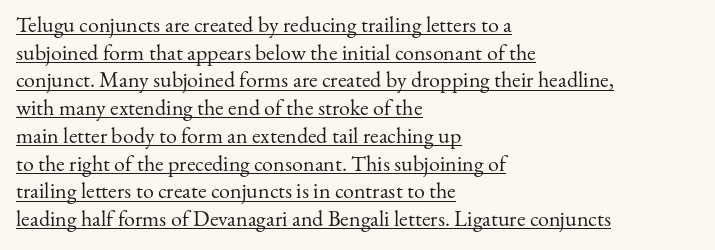
{"italic": "no", "bold": "no", "underline": "yes", "align": "left", "line_spacing": "normal", "line_spacing_ratio": 1.26, "letter_spacing": "normal", "letter_spacing_em": 0.0, "glyph_px": 22}
